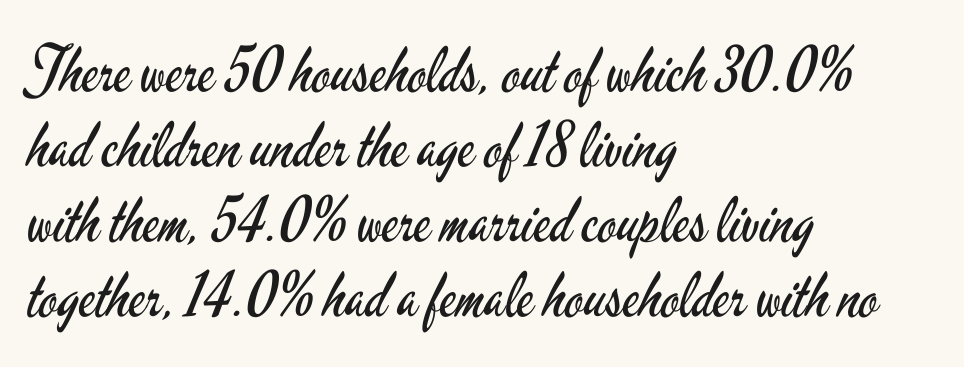
The image shows 62 px regular-weight, condensed sans-serif type; set left-aligned, line spacing 1.21x, normal letter spacing, not underlined; low stroke contrast and a small x-height.
